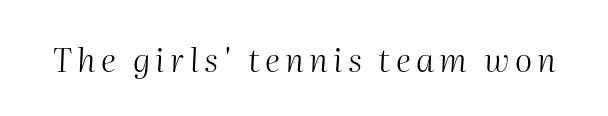
{"italic": "yes", "lean": "right", "slant_degrees": 2, "bold": "no", "weight": "light", "width": "normal", "stroke_contrast": "medium", "x_height": "medium", "monospaced": "no", "underline": "no", "glyph_px": 33}
